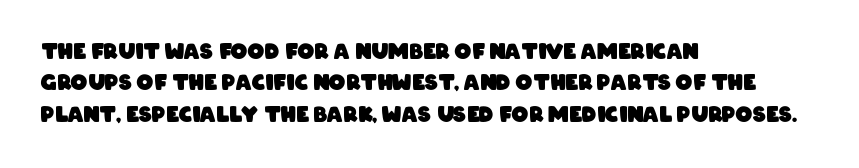
Letter spacing: default. The ragged edge is on the right, which tells us the setting is flush left. Pretty heavy lettering here — definitely bold. Successive baselines arrive at the customary interval. The baseline area is clear.
